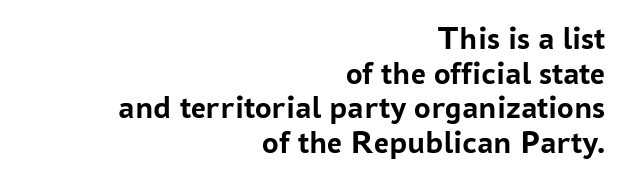
The face used here is proportionally spaced, like ordinary book or web type. The leading is snug, giving the passage a crowded texture. This rendering employs a face without finishing strokes, i.e., a sans-serif. You'd pick this weight for a headline — it's a proper bold. Unmarked baselines from the first word to the last. Casual observation: everything's shoved over to the right.
